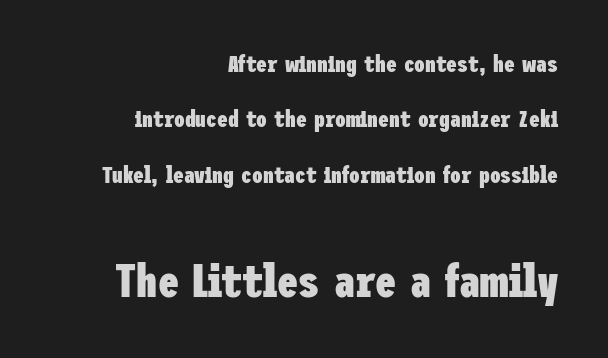
What's the leading like? Stretched, with rows far apart. What kind of face is this? One without serifs — a sans. The letters sit at their default tracking, neither squeezed nor spread. Horizontally, the lines are justified to the trailing edge only. Is the lower block the larger one? Yes — the lower block carries the bigger type.
